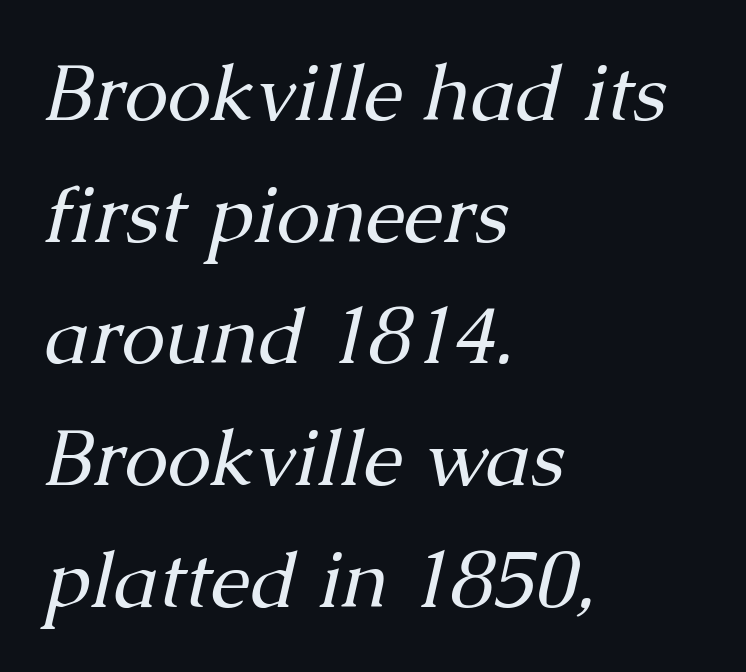
Q: Is the text bold? A: No.
Q: Is the text italic (slanted)? A: Yes, it leans right by about 13 degrees.
Q: Is the typeface a serif or a sans-serif typeface? A: Serif.
Q: Is the text underlined? A: No.
Q: How is the paragraph aligned? A: Left-aligned.
Q: Is the spacing between letters normal or unusually wide? A: Normal.
Q: Is the spacing between lines tight, normal or loose? A: Normal.
Q: Width (condensed, normal, or wide)? A: Normal.
Q: Stroke contrast? A: Medium.
Q: x-height? A: Medium.
Q: Monospaced? A: No.
